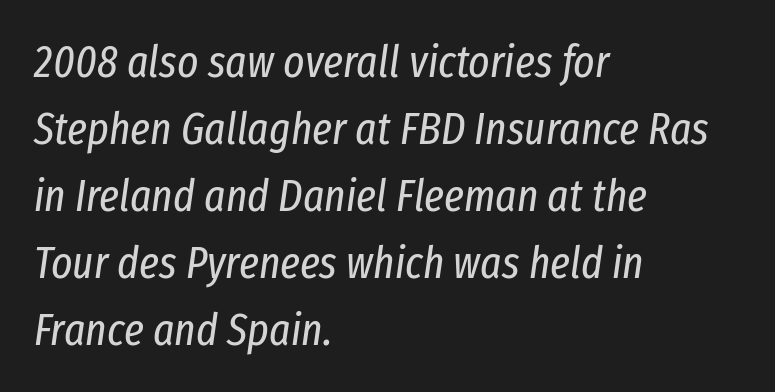
Q: Is the text bold? A: No.
Q: Is the text italic (slanted)? A: Yes, it leans right by about 8 degrees.
Q: Is the text underlined? A: No.
Q: How is the paragraph aligned? A: Left-aligned.
Q: Is the spacing between letters normal or unusually wide? A: Normal.
Q: Is the spacing between lines tight, normal or loose? A: Normal.
Q: Width (condensed, normal, or wide)? A: Condensed.
Q: Stroke contrast? A: Low.
Q: x-height? A: Medium.
Q: Monospaced? A: No.
